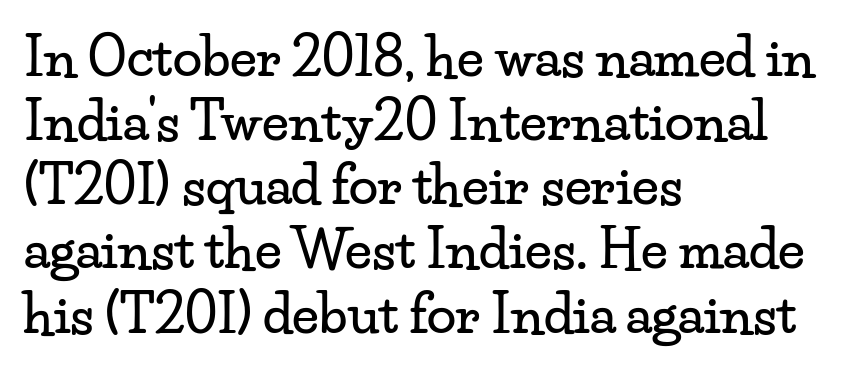
Does the copy run flush right? No — it runs flush left. Think of a printed novel: that variable character pitch is what you see here. Unmarked baselines from the first word to the last. Serifs: yes, visible at the terminals of the letterforms.
